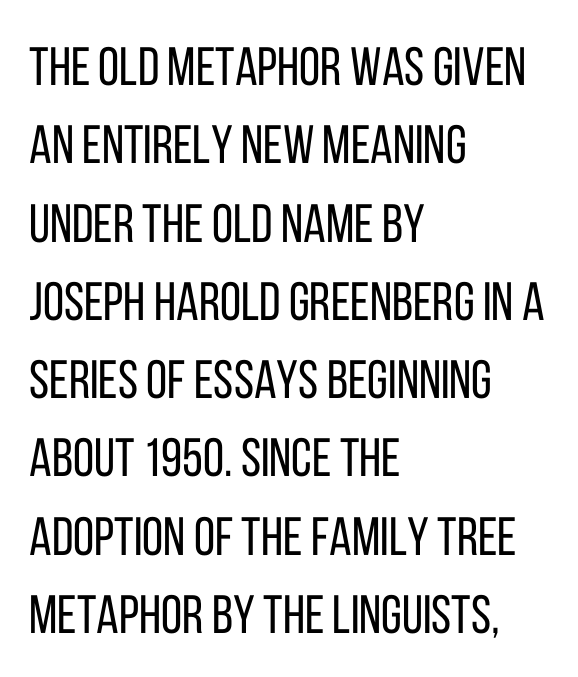
The image shows 54 px regular-weight, condensed sans-serif type, upright; set left-aligned, normal line spacing (1.45x), normal letter spacing, not underlined; low stroke contrast and a large x-height.
